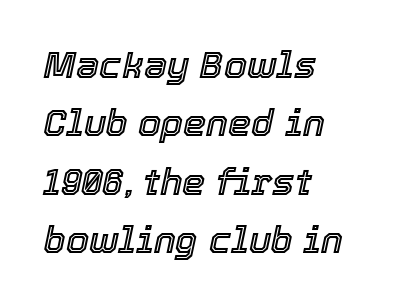
{"italic": "yes", "lean": "right", "slant_degrees": 12, "width": "normal", "x_height": "medium", "monospaced": "no", "underline": "no", "align": "left", "line_spacing": "normal", "line_spacing_ratio": 1.58, "letter_spacing": "normal", "letter_spacing_em": 0.0, "glyph_px": 37}
